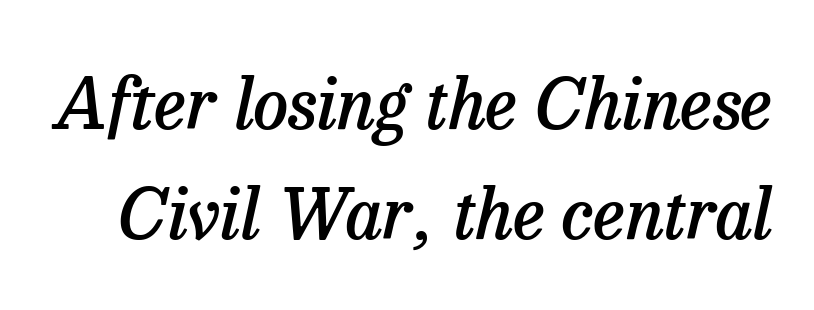
Q: Is the text bold? A: Semi-bold.
Q: Is the text italic (slanted)? A: Yes, it leans right by about 13 degrees.
Q: Is the typeface a serif or a sans-serif typeface? A: Serif.
Q: Is the text underlined? A: No.
Q: Is the spacing between letters normal or unusually wide? A: Normal.
Q: Is the spacing between lines tight, normal or loose? A: Normal.
Q: Width (condensed, normal, or wide)? A: Normal.
Q: Stroke contrast? A: Low.
Q: x-height? A: Medium.
Q: Monospaced? A: No.
